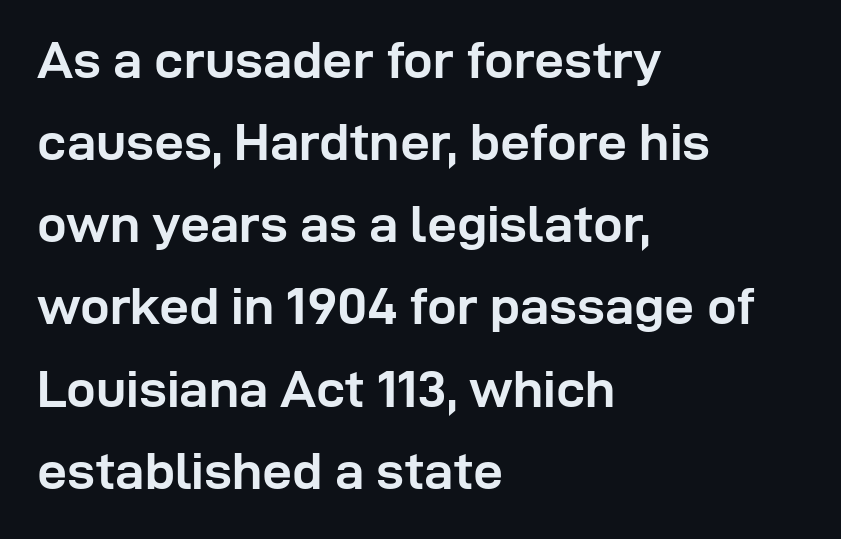
Q: Is the text bold? A: Yes.
Q: Is the text italic (slanted)? A: No, it is upright.
Q: Is the typeface a serif or a sans-serif typeface? A: Sans-serif.
Q: Is the text underlined? A: No.
Q: How is the paragraph aligned? A: Left-aligned.
Q: Is the spacing between letters normal or unusually wide? A: Normal.
Q: Is the spacing between lines tight, normal or loose? A: Normal.
Q: Width (condensed, normal, or wide)? A: Normal.
Q: Stroke contrast? A: Low.
Q: x-height? A: Medium.
Q: Monospaced? A: No.
